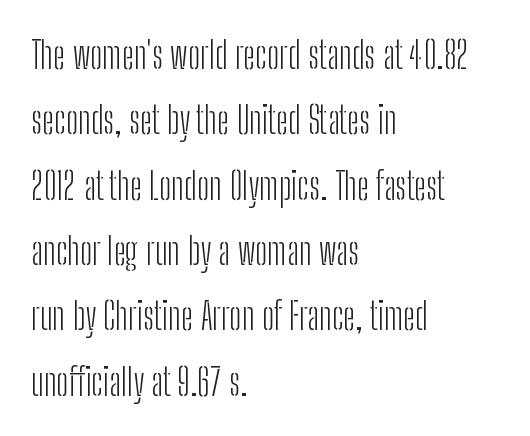
The image shows 38 px light, condensed sans-serif type, upright; set left-aligned, line spacing 1.72x, normal letter spacing, not underlined; low stroke contrast and a medium x-height.
